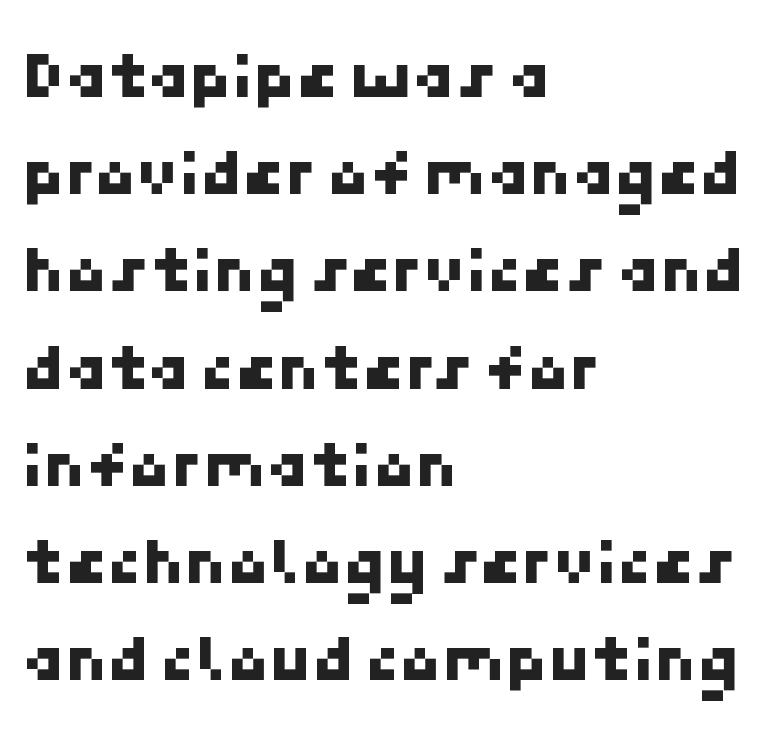
The image shows 68 px sans-serif type; set left-aligned, normal line spacing (1.43x), normal letter spacing, not underlined; low stroke contrast and a medium x-height.
